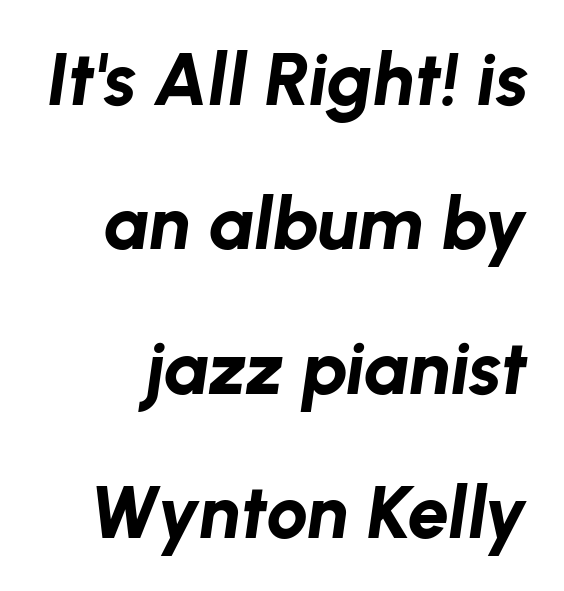
Default kerning and tracking; the words read as compact shapes. Compared with ordinary roman type, these characters are visibly tilted. You could fit nearly another row in the gap between these rows. The passage shown is not underscored anywhere. Spacing verdict: proportional, widths tailored to each character. A full-strength bold gives these letters their thick strokes.
